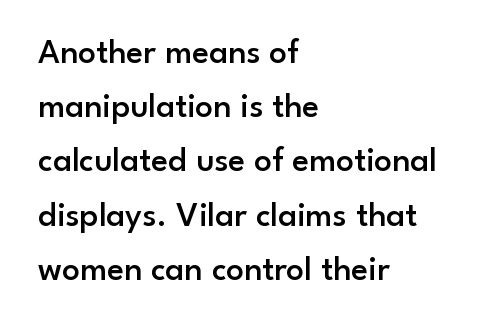
Q: Is the text bold? A: Semi-bold.
Q: Is the text italic (slanted)? A: No, it is upright.
Q: Is the typeface a serif or a sans-serif typeface? A: Sans-serif.
Q: Is the text underlined? A: No.
Q: How is the paragraph aligned? A: Left-aligned.
Q: Is the spacing between letters normal or unusually wide? A: Normal.
Q: Is the spacing between lines tight, normal or loose? A: Normal.
Q: Width (condensed, normal, or wide)? A: Normal.
Q: Stroke contrast? A: Low.
Q: x-height? A: Small.
Q: Monospaced? A: No.
